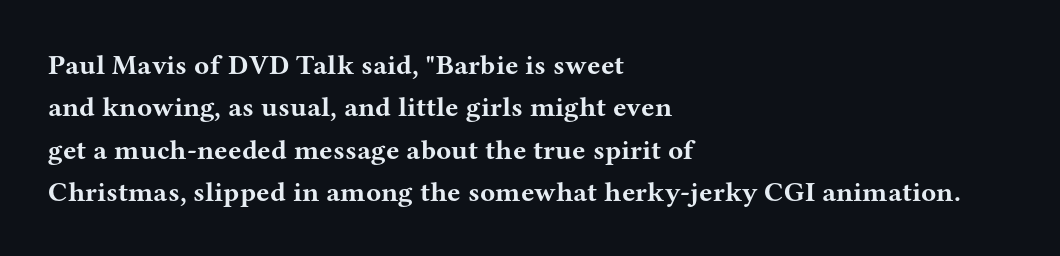
The image shows 28 px bold, wide serif type, upright; set left-aligned, normal line spacing (1.51x), normal letter spacing, not underlined; medium stroke contrast and a medium x-height.
